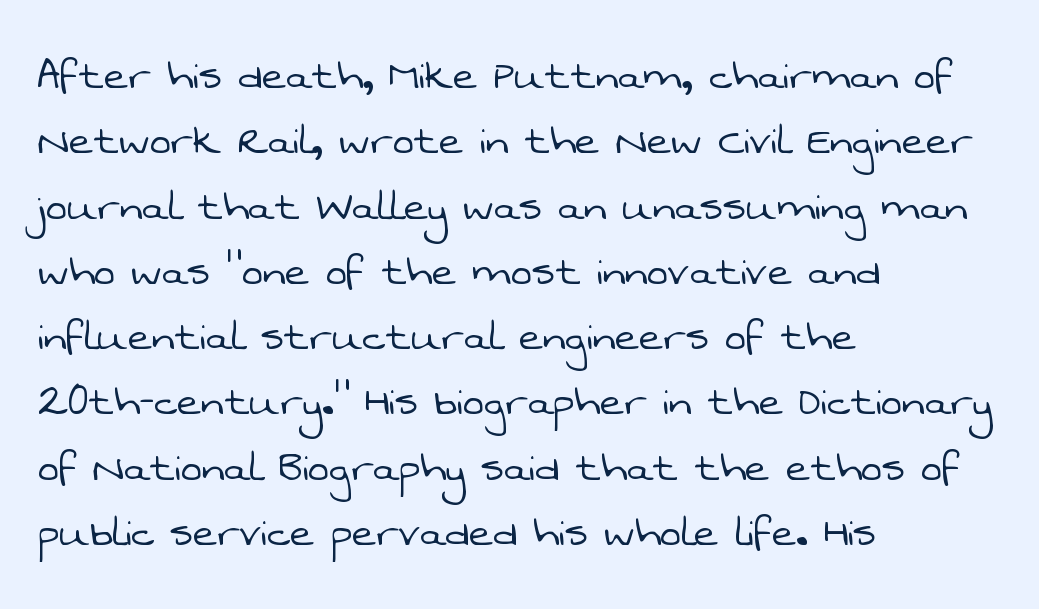
Q: Is the text bold? A: No.
Q: Is the typeface a serif or a sans-serif typeface? A: Sans-serif.
Q: Is the text underlined? A: No.
Q: How is the paragraph aligned? A: Left-aligned.
Q: Is the spacing between letters normal or unusually wide? A: Normal.
Q: Is the spacing between lines tight, normal or loose? A: Normal.
Q: Width (condensed, normal, or wide)? A: Normal.
Q: Stroke contrast? A: Low.
Q: x-height? A: Medium.
Q: Monospaced? A: No.
